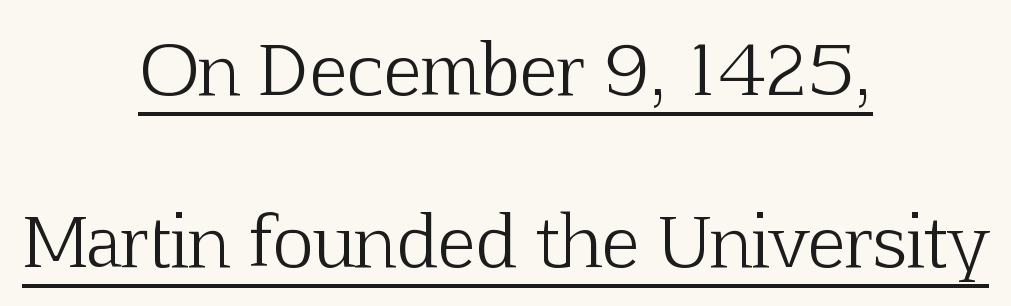
The image shows 70 px light serif type, upright; set centered, loose line spacing (2.46x), normal letter spacing, underlined; low stroke contrast and a medium x-height.
